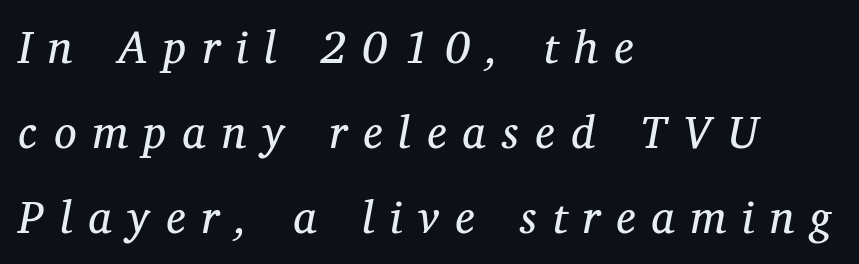
How are the letters spaced? Widely, with obvious added tracking. Descender tails drop into unmarked territory. Does the lettering tilt? It does — this is italic. The rendering uses natural spacing where letterforms have individual widths. The typeface has the unassuming heft of standard copy or less.
